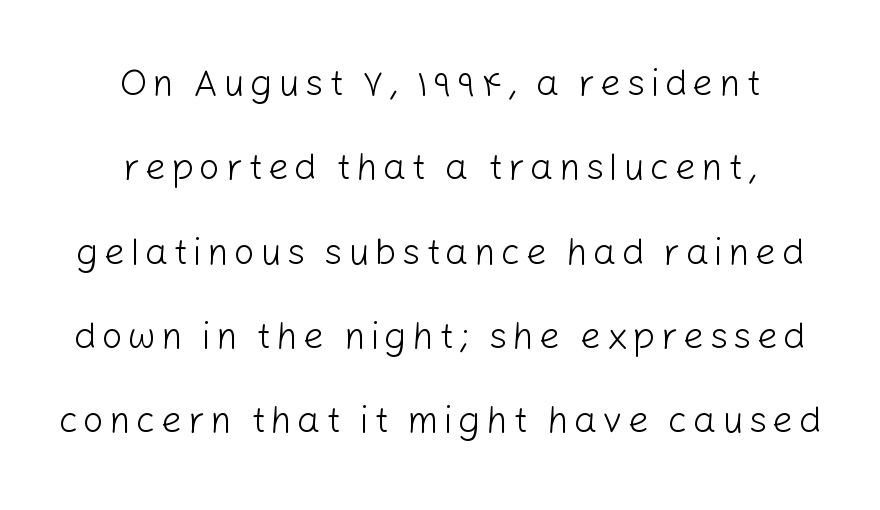
The image shows 37 px light sans-serif type, upright; set centered, loose line spacing (2.28x), not underlined; low stroke contrast and a medium x-height.
